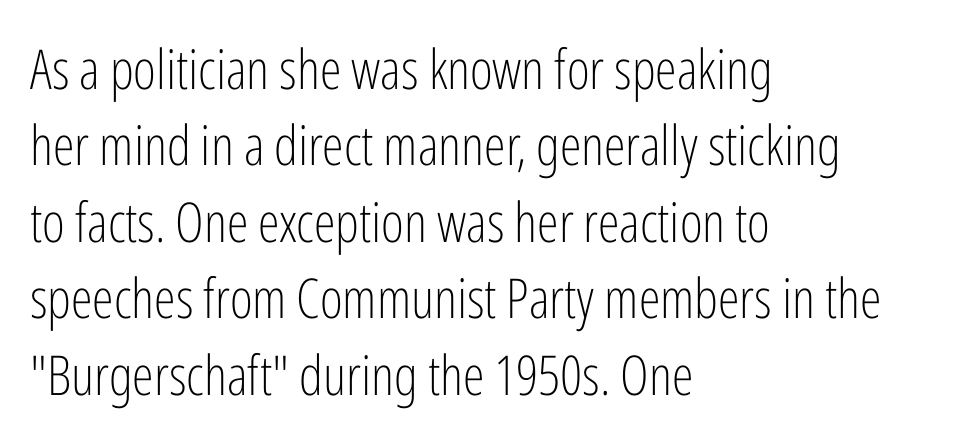
The letters look calm and open, with moderate or lighter stems. The lines are quadded left. Nothing unusual about the tracking: characters are spaced as the font intends. The rendering uses natural spacing where letterforms have individual widths.
